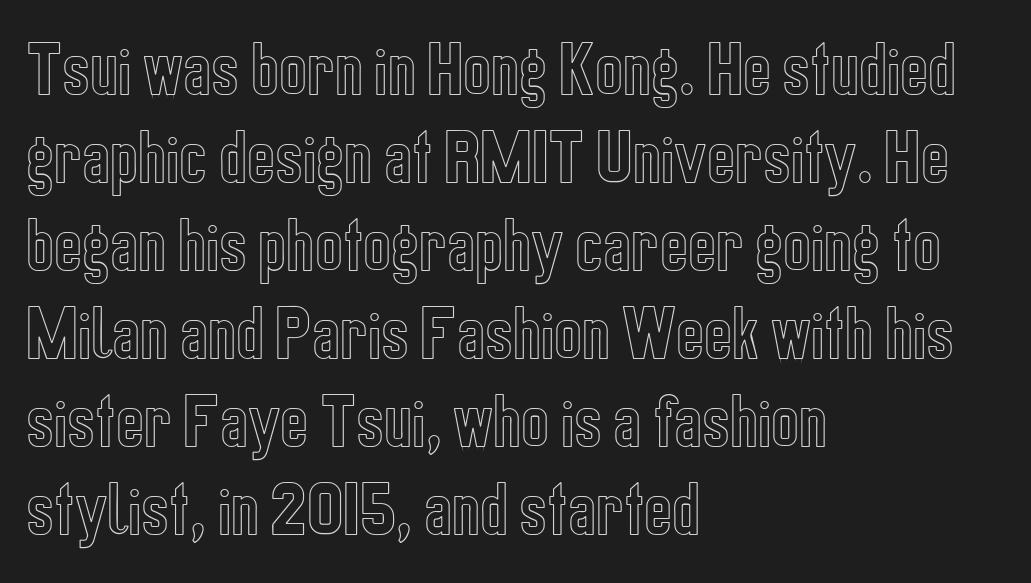
Between one letter and the next there's only the usual sliver of space. Plain, unruled lines of type. The lettering stays uniformly vertical, giving the passage a roman look. This sample keeps an unexceptional amount of space between lines.
